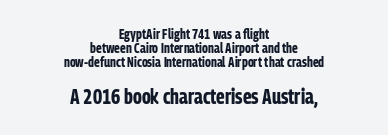
The image shows 21 px bold type, upright; set centered, tight line spacing (0.99x), normal letter spacing, not underlined; the second (bottom) block is 1.5x larger.
